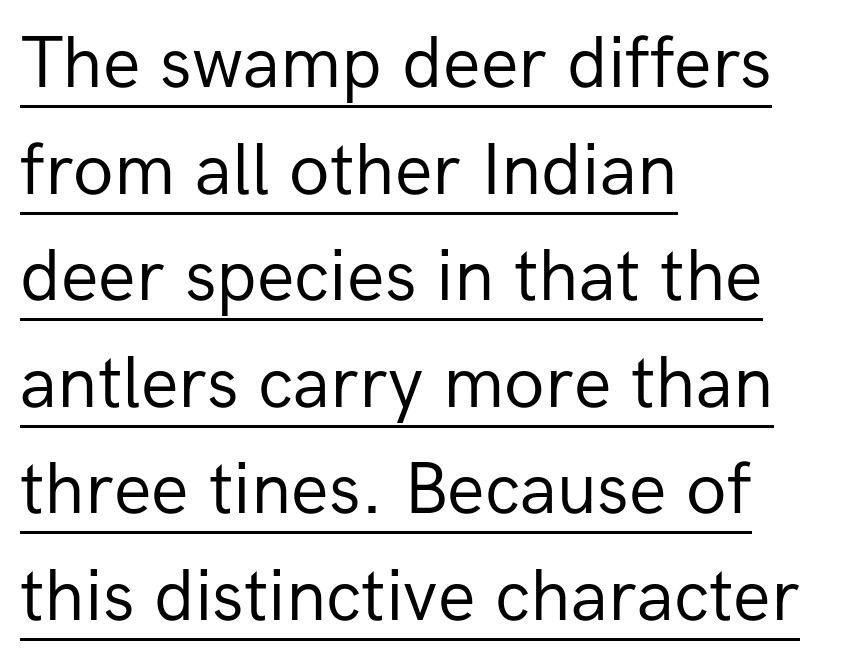
{"serif": "no", "italic": "no", "bold": "no", "weight": "regular", "width": "normal", "stroke_contrast": "low", "x_height": "medium", "monospaced": "no", "underline": "yes", "align": "left", "line_spacing": "normal", "line_spacing_ratio": 1.44, "letter_spacing": "normal", "letter_spacing_em": 0.0, "glyph_px": 74}
